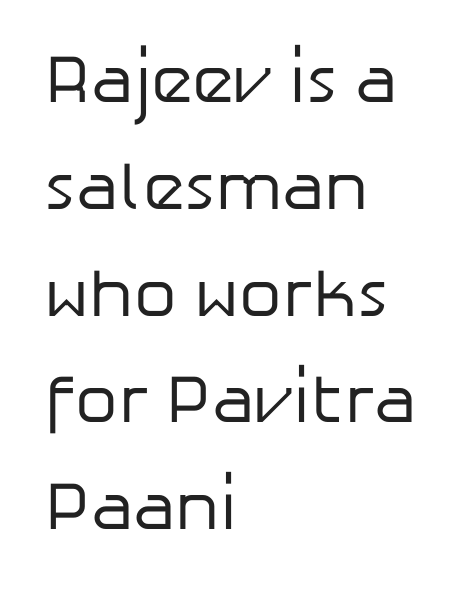
The image shows 68 px regular-weight sans-serif type, upright; set left-aligned, normal line spacing (1.57x), normal letter spacing, not underlined; low stroke contrast and a medium x-height.
